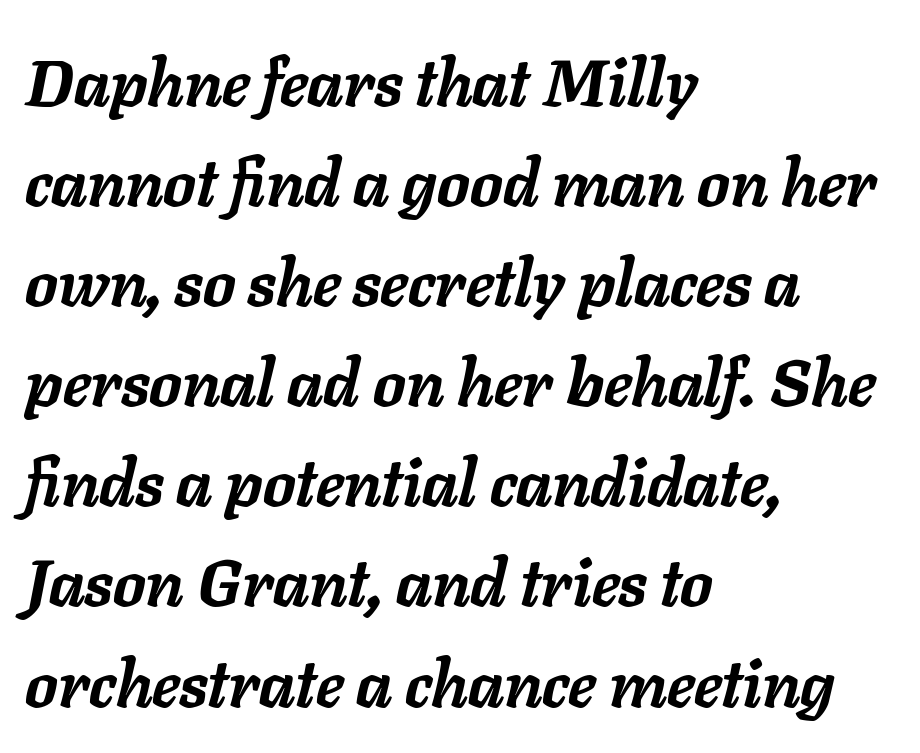
Underlining? Definitely not there. Character widths vary here, with narrow letters taking less room than wide ones. The letters sit at their default tracking, neither squeezed nor spread. The strokes are fattened all the way to bold. Quick note: italic.
